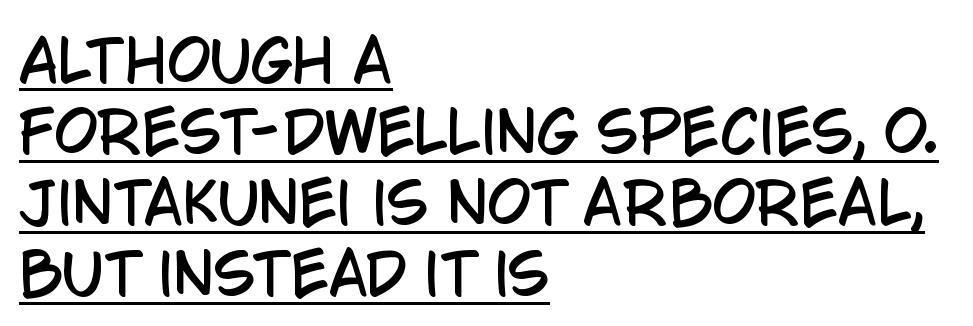
Q: Is the text italic (slanted)? A: No, it is upright.
Q: Is the typeface a serif or a sans-serif typeface? A: Sans-serif.
Q: Is the text underlined? A: Yes.
Q: How is the paragraph aligned? A: Left-aligned.
Q: Is the spacing between letters normal or unusually wide? A: Normal.
Q: Is the spacing between lines tight, normal or loose? A: Normal.
Q: Width (condensed, normal, or wide)? A: Condensed.
Q: Stroke contrast? A: Low.
Q: x-height? A: Large.
Q: Monospaced? A: No.
